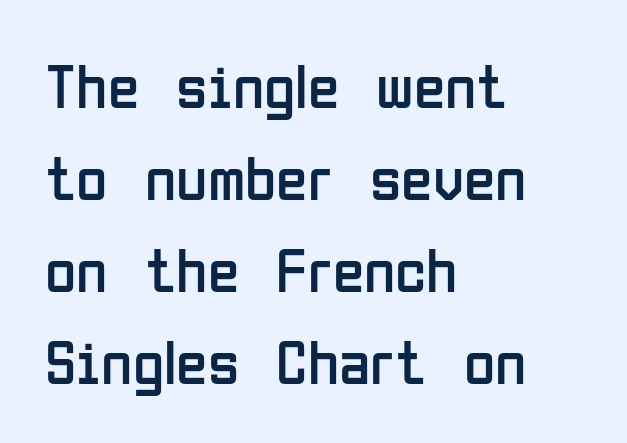
Q: Is the text bold? A: No.
Q: Is the text italic (slanted)? A: No, it is upright.
Q: Is the typeface a serif or a sans-serif typeface? A: Sans-serif.
Q: Is the text underlined? A: No.
Q: How is the paragraph aligned? A: Left-aligned.
Q: Is the spacing between letters normal or unusually wide? A: Normal.
Q: Is the spacing between lines tight, normal or loose? A: Normal.
Q: Width (condensed, normal, or wide)? A: Condensed.
Q: Stroke contrast? A: Low.
Q: x-height? A: Medium.
Q: Monospaced? A: No.
